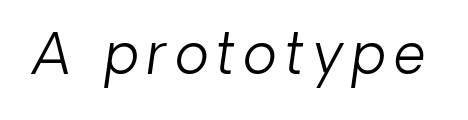
{"italic": "yes", "lean": "right", "slant_degrees": 8, "bold": "no", "weight": "light", "width": "normal", "stroke_contrast": "low", "x_height": "medium", "monospaced": "no", "underline": "no", "glyph_px": 55}
